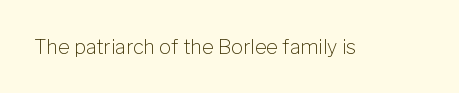
The image shows 20 px text type, upright; set normal letter spacing, not underlined.
